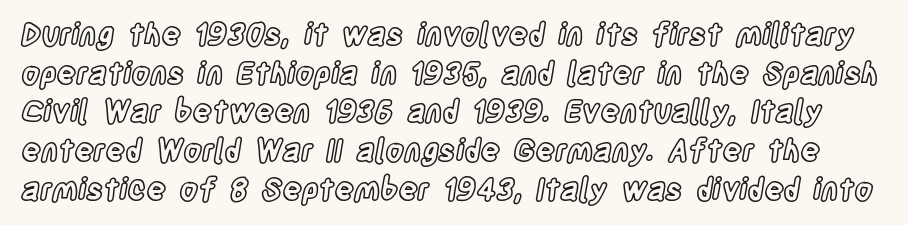
{"width": "condensed", "x_height": "large", "monospaced": "no", "underline": "no", "line_spacing": "normal", "line_spacing_ratio": 1.29, "letter_spacing": "normal", "letter_spacing_em": 0.0, "glyph_px": 30}
